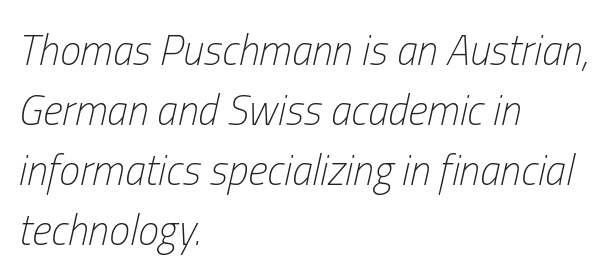
Emphasis-style slanted type is in use. The face used here is proportionally spaced, like ordinary book or web type. A clean baseline with only descenders dipping below it. Caption: face not bold, strokes unweighted.
